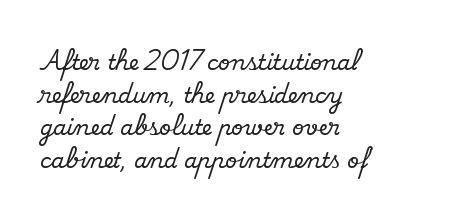
The image shows 21 px text type; set left-aligned, normal line spacing (1.55x), normal letter spacing, not underlined.
